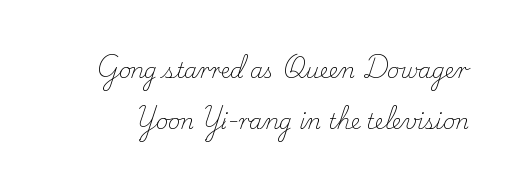
The image shows 21 px text type; set loose line spacing (2.42x), normal letter spacing, not underlined.
